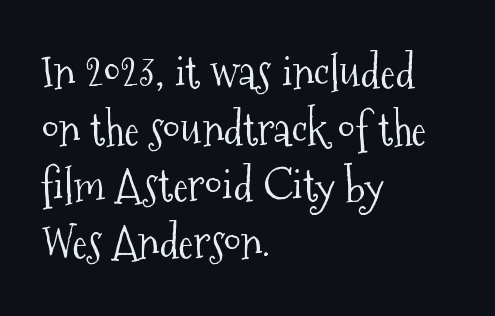
The image shows 45 px light, condensed serif type, upright; set left-aligned, normal line spacing (1.26x), normal letter spacing, not underlined; medium stroke contrast and a medium x-height.
